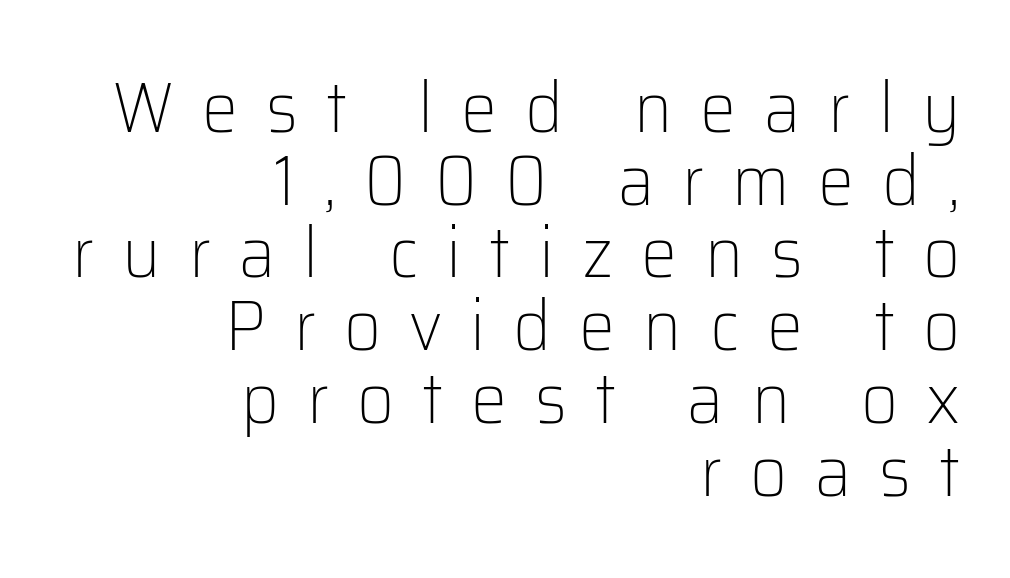
Just letters on the line, the space beneath them empty. The passage shown has open, widely tracked lettering throughout. Right-aligned paragraph, ragged on the left. Regarding serifs, this sample does without them. The font's upright variant was chosen for this text. The letters advance in unequal steps, a hallmark of proportional type.
